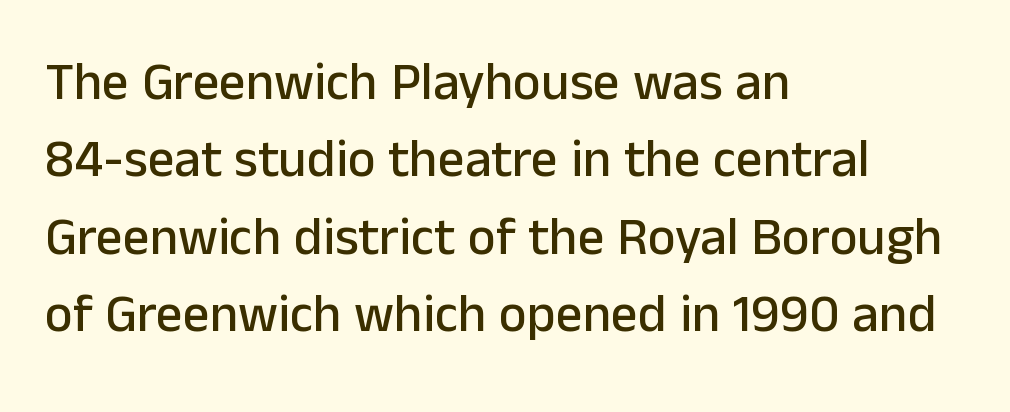
The image shows 53 px sans-serif type, upright; set left-aligned, normal line spacing (1.46x), normal letter spacing, not underlined; low stroke contrast and a medium x-height.
